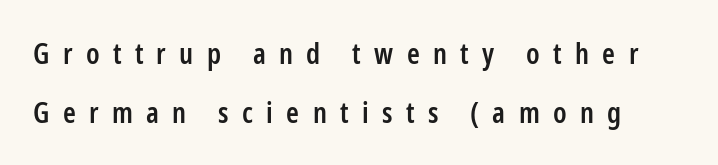
{"serif": "no", "italic": "no", "bold": "semi", "weight": "semibold", "width": "condensed", "stroke_contrast": "low", "x_height": "medium", "monospaced": "no", "underline": "no", "line_spacing": "loose", "line_spacing_ratio": 2.03, "letter_spacing": "wide", "letter_spacing_em": 0.46, "glyph_px": 29}
